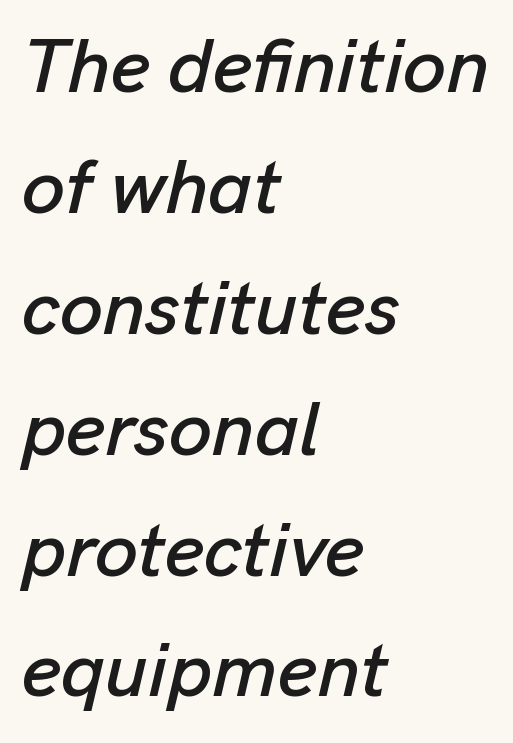
The image shows 77 px text type, italic (leaning right); set left-aligned, normal line spacing (1.57x), normal letter spacing, not underlined; low stroke contrast and a medium x-height.
